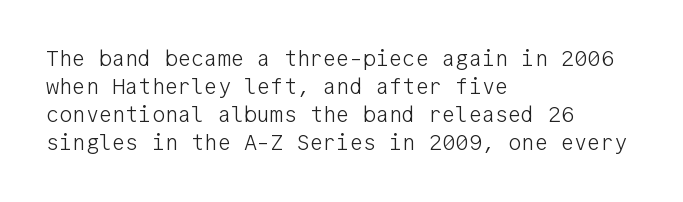
Q: Is the text bold? A: No.
Q: Is the text italic (slanted)? A: No, it is upright.
Q: Is the text underlined? A: No.
Q: How is the paragraph aligned? A: Left-aligned.
Q: Is the spacing between letters normal or unusually wide? A: Normal.
Q: Is the spacing between lines tight, normal or loose? A: Normal.
